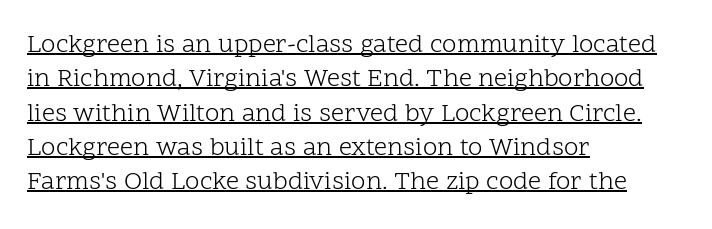
A quiet, ordinary-to-light weight characterises the typeface. Students, observe: this is what conventionally led text looks like. If you drew a line through each stem, it would be perfectly vertical. The ragged edge is on the right, which tells us the setting is flush left.
